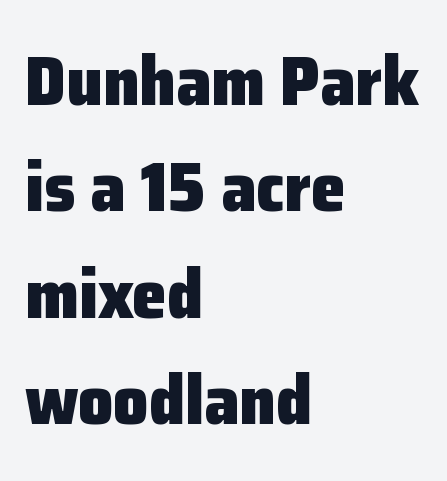
{"serif": "no", "italic": "no", "bold": "yes", "weight": "heavy", "width": "normal", "stroke_contrast": "low", "x_height": "medium", "monospaced": "no", "underline": "no", "align": "left", "line_spacing": "normal", "line_spacing_ratio": 1.52, "letter_spacing": "normal", "letter_spacing_em": 0.0, "glyph_px": 70}
